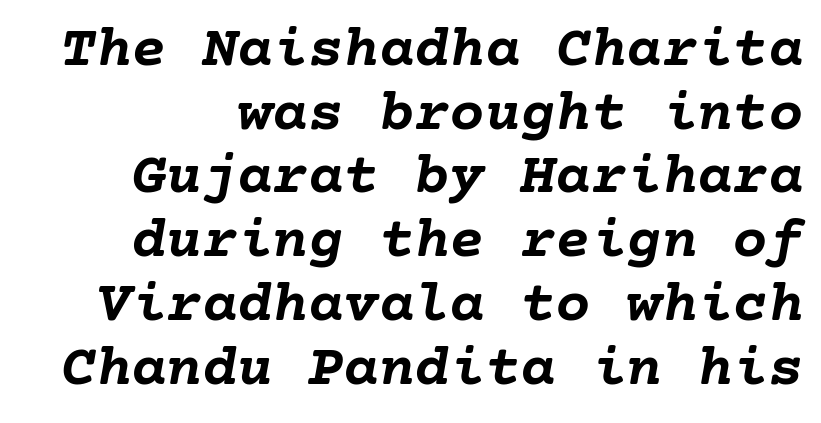
The image shows 59 px semibold type, italic (leaning right); set tight line spacing (1.08x), normal letter spacing, not underlined; low stroke contrast and a medium x-height.
